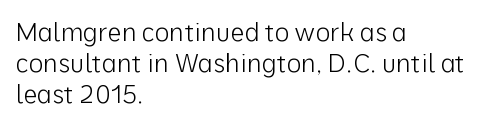
{"italic": "no", "bold": "no", "underline": "no", "align": "left", "line_spacing_ratio": 1.24, "letter_spacing": "normal", "letter_spacing_em": 0.0, "glyph_px": 25}
